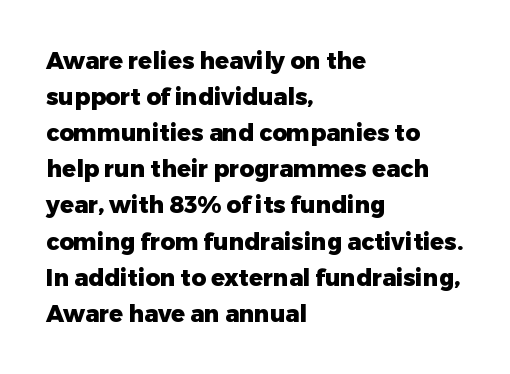
The image shows 23 px bold type, upright; set left-aligned, normal line spacing (1.57x), normal letter spacing, not underlined.
